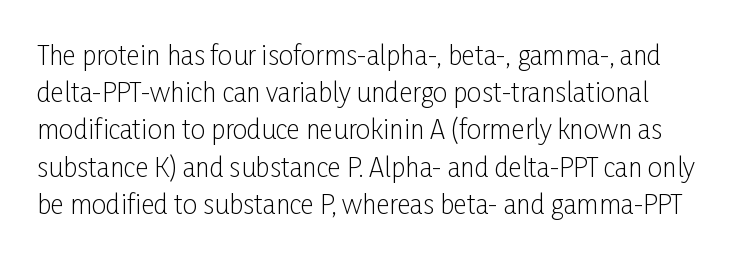
The image shows 26 px text type, upright; set normal line spacing (1.43x), normal letter spacing, not underlined.
